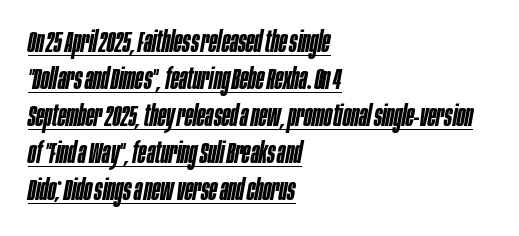
The image shows 30 px semibold, condensed type, italic (leaning right); set left-aligned, line spacing 1.23x, normal letter spacing, underlined; low stroke contrast and a large x-height.
